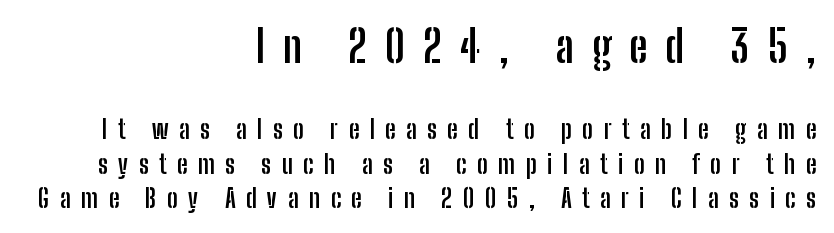
Q: Is the text bold? A: Yes.
Q: Is the text italic (slanted)? A: No, it is upright.
Q: Is the typeface a serif or a sans-serif typeface? A: Sans-serif.
Q: Is the text underlined? A: No.
Q: How is the paragraph aligned? A: Right-aligned.
Q: Is the spacing between letters normal or unusually wide? A: Unusually wide.
Q: Is the spacing between lines tight, normal or loose? A: Normal.
Q: Which block of text is set in a larger size, the first (top) or the second (bottom)? A: The first (top) one.
Q: Width (condensed, normal, or wide)? A: Condensed.
Q: Stroke contrast? A: Low.
Q: x-height? A: Medium.
Q: Monospaced? A: No.
